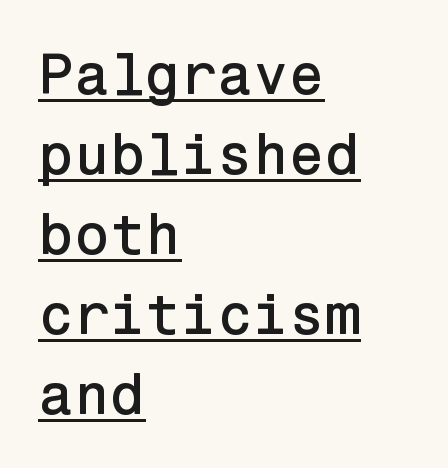
The image shows 58 px sans-serif type, upright; set left-aligned, normal line spacing (1.38x), normal letter spacing, underlined; low stroke contrast and a medium x-height.
